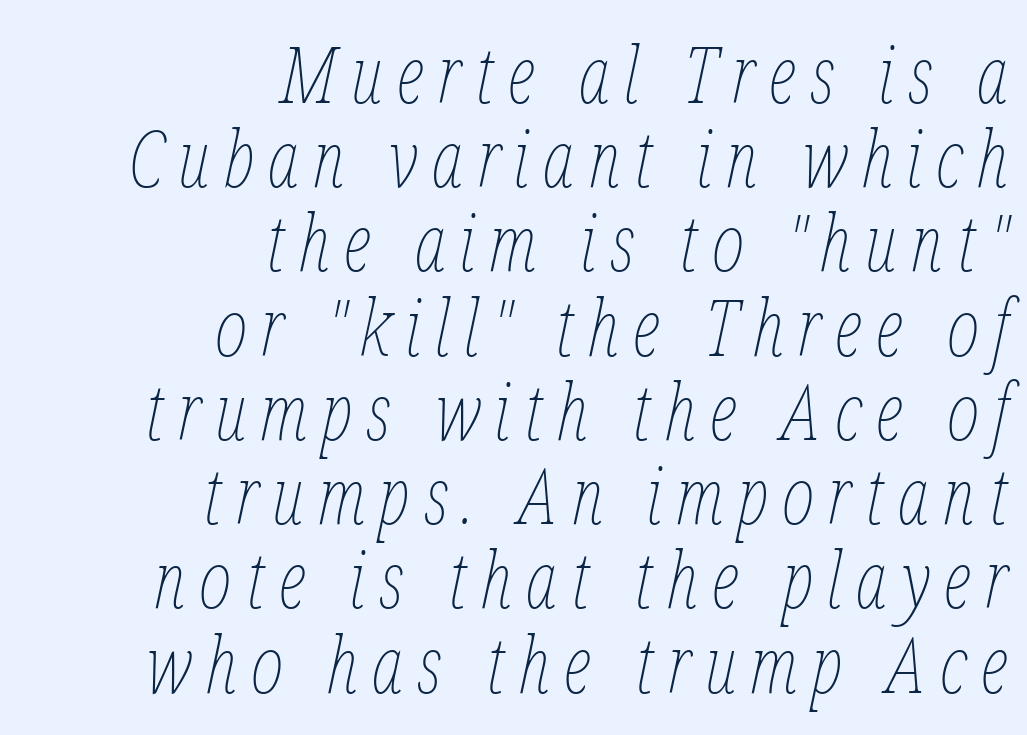
The gap between lines stays unmarked. Summary of weight: not heavy and not bold. These lines are set flush right with a ragged left edge. The passage shown is typed in a proportional face where columns would drift.
